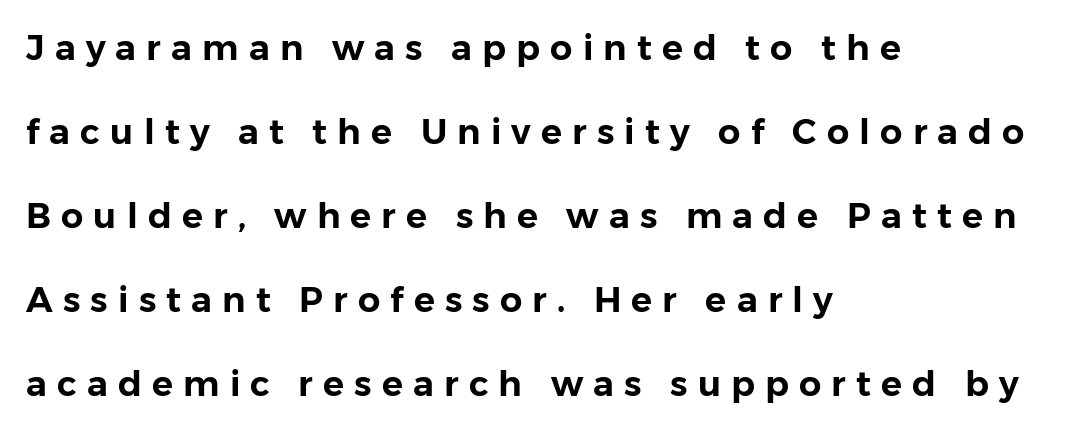
{"serif": "no", "italic": "no", "width": "normal", "stroke_contrast": "low", "x_height": "medium", "monospaced": "no", "underline": "no", "align": "left", "line_spacing": "loose", "line_spacing_ratio": 2.4, "letter_spacing": "wide", "letter_spacing_em": 0.29, "glyph_px": 35}
